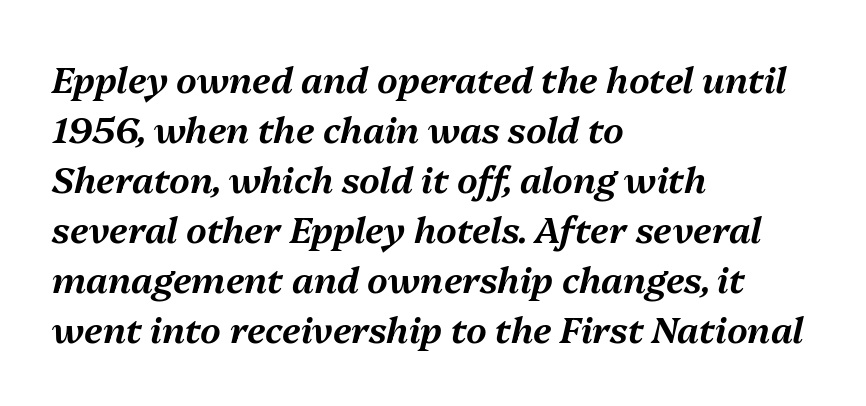
These lines stack with their left ends in a neat column. This rendering features lettering with no underline. Baseline-to-baseline distance is the conventional proportion of letter height. Spacing verdict: proportional, widths tailored to each character. Characters are canted at an angle relative to the baseline's perpendicular. The rendering keeps characters at their native spacing.
